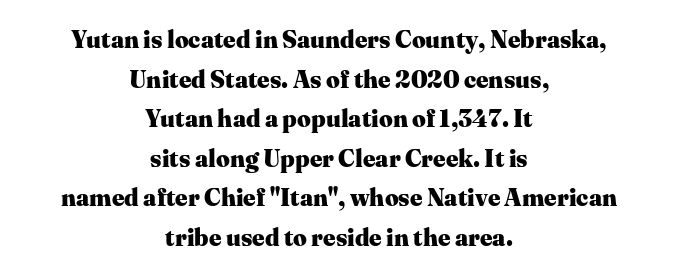
The image shows 24 px bold type, upright; set centered, normal line spacing (1.65x), normal letter spacing, not underlined.
